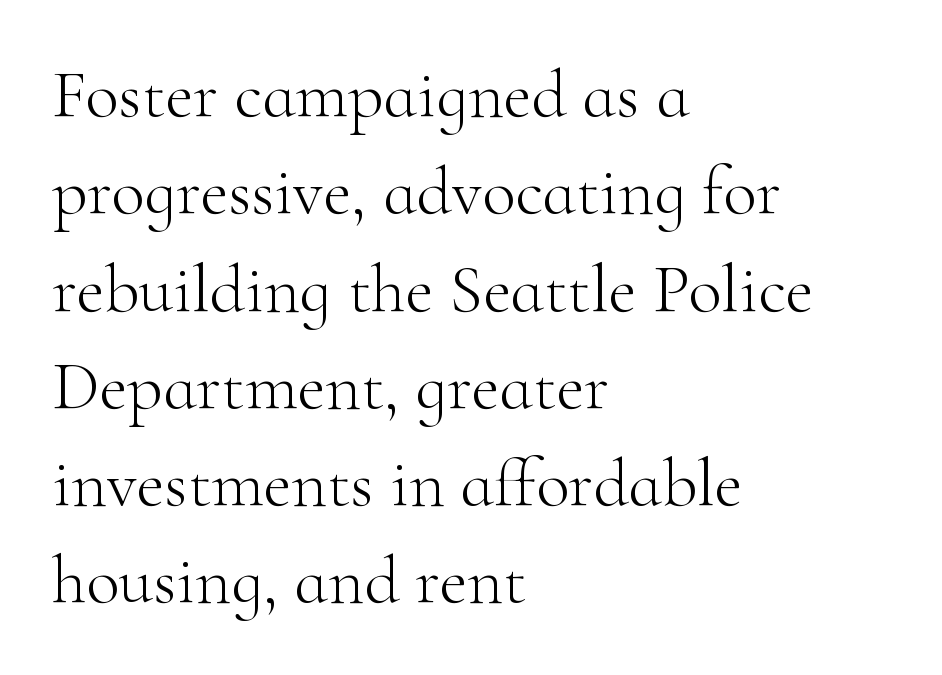
{"serif": "yes", "italic": "no", "bold": "no", "weight": "light", "width": "normal", "stroke_contrast": "high", "x_height": "small", "monospaced": "no", "underline": "no", "align": "left", "line_spacing": "normal", "line_spacing_ratio": 1.41, "letter_spacing": "normal", "letter_spacing_em": 0.0, "glyph_px": 69}
